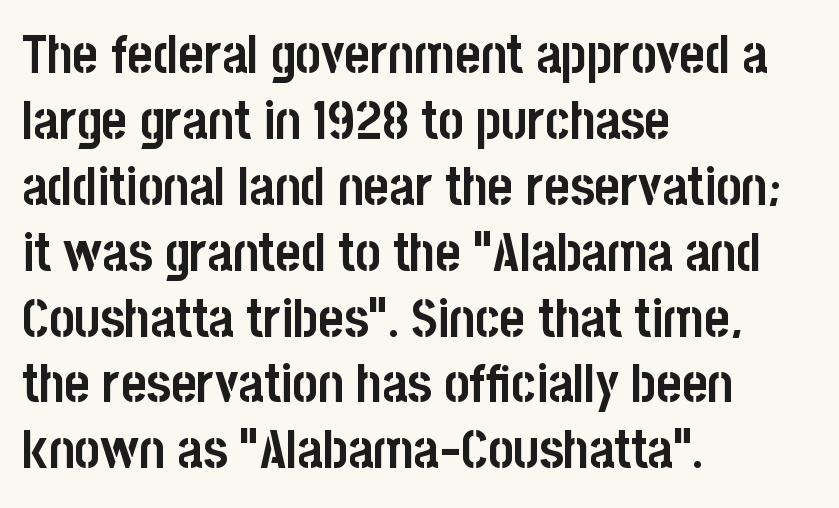
{"serif": "no", "italic": "no", "bold": "yes", "weight": "semibold", "width": "condensed", "stroke_contrast": "low", "x_height": "large", "monospaced": "no", "underline": "no", "align": "left", "line_spacing_ratio": 1.22, "letter_spacing": "normal", "letter_spacing_em": 0.0, "glyph_px": 54}
